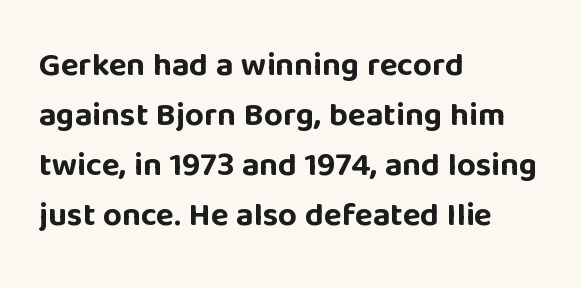
Q: Is the text bold? A: Yes.
Q: Is the text italic (slanted)? A: No, it is upright.
Q: Is the typeface a serif or a sans-serif typeface? A: Sans-serif.
Q: Is the text underlined? A: No.
Q: How is the paragraph aligned? A: Left-aligned.
Q: Is the spacing between letters normal or unusually wide? A: Normal.
Q: Is the spacing between lines tight, normal or loose? A: Normal.
Q: Width (condensed, normal, or wide)? A: Normal.
Q: Stroke contrast? A: Low.
Q: x-height? A: Large.
Q: Monospaced? A: No.
